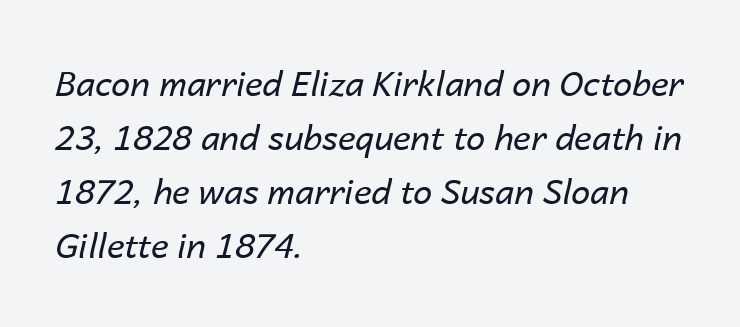
Q: Is the text bold? A: No.
Q: Is the text italic (slanted)? A: Yes, it leans right by about 14 degrees.
Q: Is the text underlined? A: No.
Q: How is the paragraph aligned? A: Left-aligned.
Q: Is the spacing between letters normal or unusually wide? A: Normal.
Q: Is the spacing between lines tight, normal or loose? A: Normal.
Q: Width (condensed, normal, or wide)? A: Normal.
Q: Stroke contrast? A: Low.
Q: x-height? A: Medium.
Q: Monospaced? A: No.
